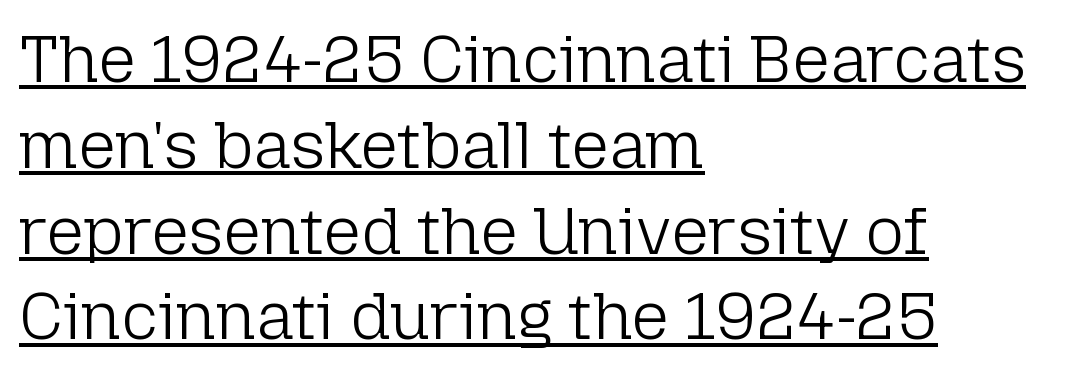
The image shows 66 px light sans-serif type, upright; set left-aligned, normal line spacing (1.3x), normal letter spacing, underlined; low stroke contrast and a medium x-height.
